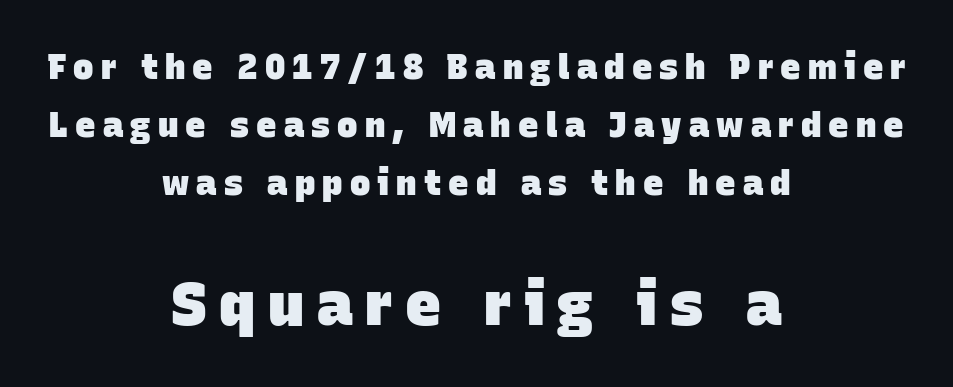
The strokes are fattened all the way to bold. The passage is arranged like a title page — every line centered. Whoever set this made the second block the dominant, larger element. Characters follow at a spacing far wider than the type designer built in. Each letter's strokes conclude bluntly, with no projecting serifs. The foot of each line stays bare and open.
